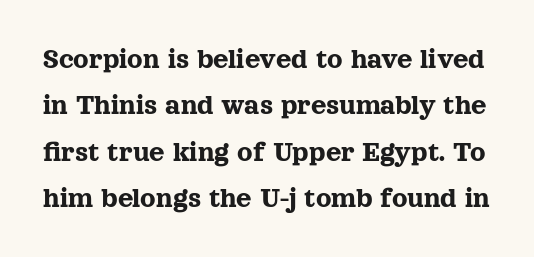
{"serif": "yes", "italic": "no", "width": "normal", "x_height": "medium", "monospaced": "no", "underline": "no", "line_spacing": "normal", "line_spacing_ratio": 1.55, "letter_spacing": "normal", "letter_spacing_em": 0.0, "glyph_px": 30}
